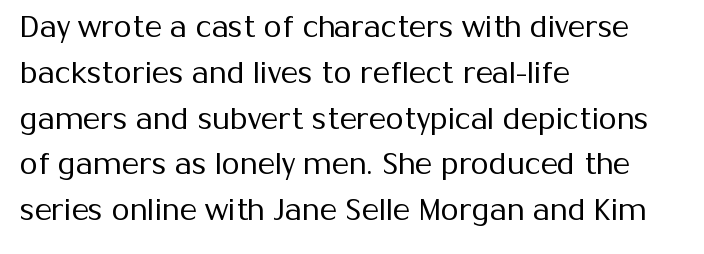
{"serif": "no", "italic": "no", "bold": "no", "weight": "regular", "width": "normal", "stroke_contrast": "medium", "x_height": "medium", "monospaced": "no", "underline": "no", "align": "left", "line_spacing": "normal", "line_spacing_ratio": 1.58, "letter_spacing": "normal", "letter_spacing_em": 0.0, "glyph_px": 29}
